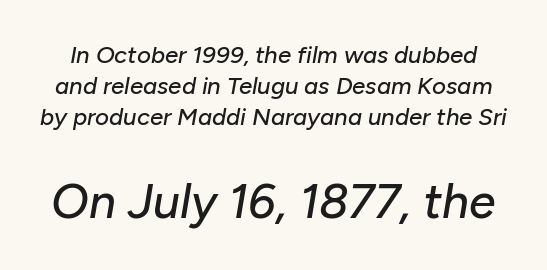
Q: Is the text italic (slanted)? A: Yes, it leans right by about 10 degrees.
Q: Is the text underlined? A: No.
Q: Is the spacing between letters normal or unusually wide? A: Normal.
Q: Is the spacing between lines tight, normal or loose? A: Normal.
Q: Which block of text is set in a larger size, the first (top) or the second (bottom)? A: The second (bottom) one.
Q: Width (condensed, normal, or wide)? A: Normal.
Q: Stroke contrast? A: Low.
Q: x-height? A: Medium.
Q: Monospaced? A: No.
